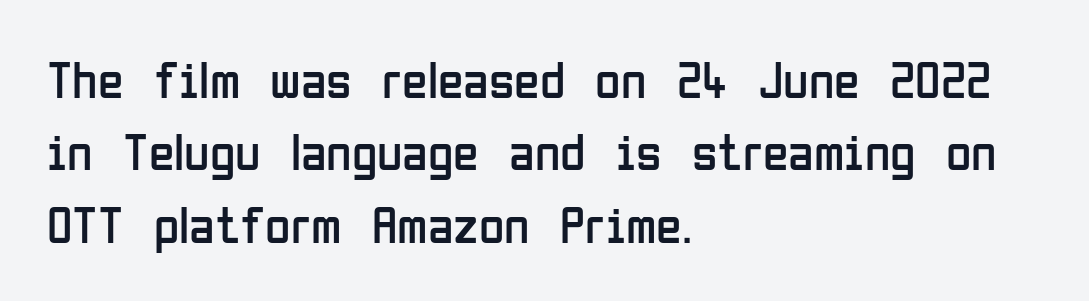
The image shows 52 px regular-weight, condensed sans-serif type, upright; set left-aligned, normal line spacing (1.39x), normal letter spacing, not underlined; low stroke contrast and a medium x-height.
